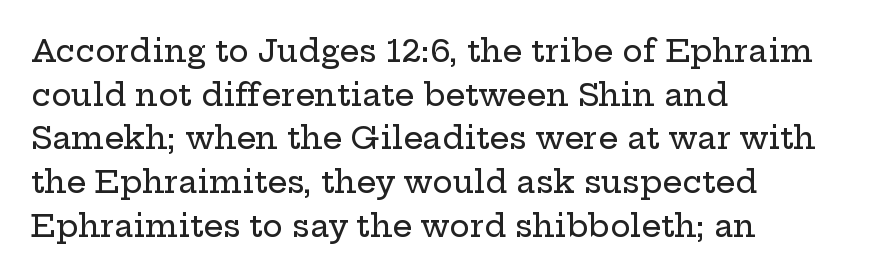
The image shows 31 px wide serif type, upright; set left-aligned, normal line spacing (1.41x), normal letter spacing, not underlined; low stroke contrast and a medium x-height.
